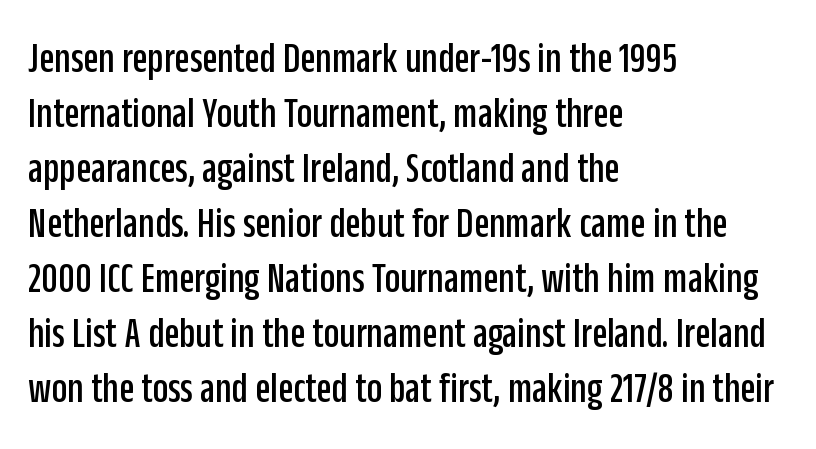
Leftover space on each line is placed entirely after the last word. Note the varied advance widths — an 'i' is clearly narrower than an 'm'. A typesetter would mark this as roman, not italic. The space beneath each line is pristine and unruled.
